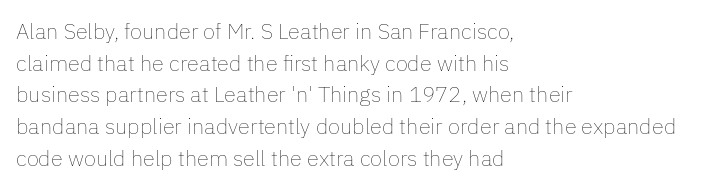
Q: Is the text bold? A: No.
Q: Is the text italic (slanted)? A: No, it is upright.
Q: Is the text underlined? A: No.
Q: How is the paragraph aligned? A: Left-aligned.
Q: Is the spacing between letters normal or unusually wide? A: Normal.
Q: Is the spacing between lines tight, normal or loose? A: Normal.
